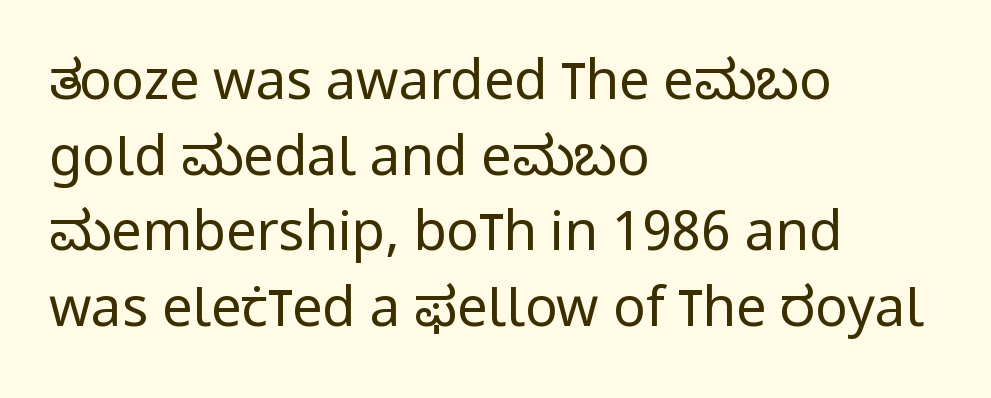
The image shows 54 px regular-weight, condensed sans-serif type, upright; set left-aligned, normal line spacing (1.4x), normal letter spacing, not underlined; low stroke contrast and a large x-height.
